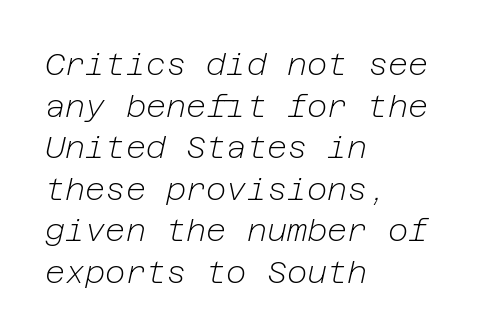
Students, observe: this is what conventionally led text looks like. Emphasis-style slanted type is in use. Nothing heavy about these letters — not bold at all. Look at the tracking — it's just the regular setting, nothing added. If you drew a ruler down the left edge, every line would touch it. The words here are not underlined.
